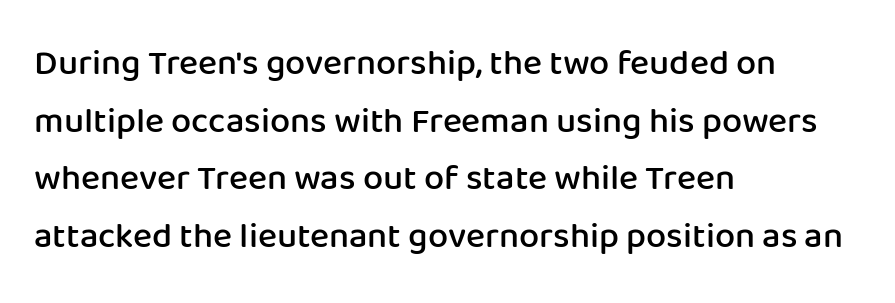
Q: Is the text bold? A: Semi-bold.
Q: Is the text italic (slanted)? A: No, it is upright.
Q: Is the typeface a serif or a sans-serif typeface? A: Sans-serif.
Q: Is the text underlined? A: No.
Q: How is the paragraph aligned? A: Left-aligned.
Q: Is the spacing between letters normal or unusually wide? A: Normal.
Q: Is the spacing between lines tight, normal or loose? A: Normal.
Q: Width (condensed, normal, or wide)? A: Normal.
Q: Stroke contrast? A: Low.
Q: x-height? A: Medium.
Q: Monospaced? A: No.
